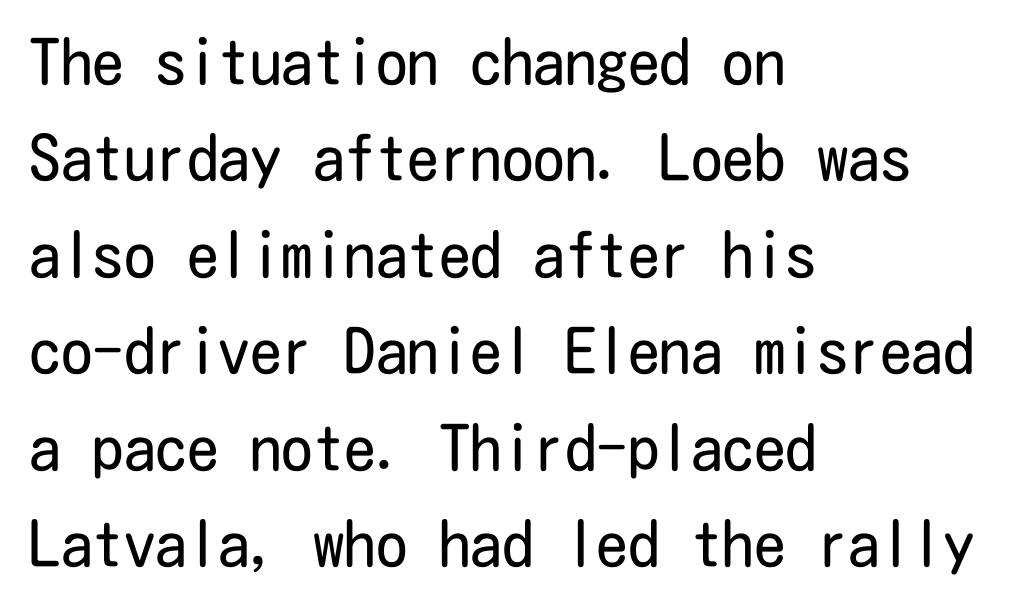
The image shows 63 px regular-weight, condensed sans-serif type, upright; set left-aligned, normal line spacing (1.53x), normal letter spacing, not underlined; low stroke contrast and a medium x-height.
